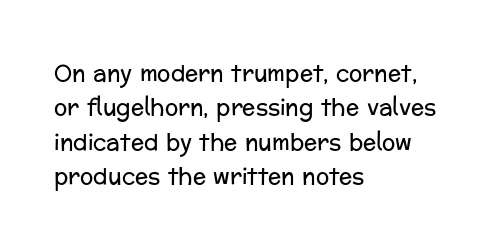
The specimen reads as upright at a glance. Is the stroke heavy? The answer is a plain regular-or-lighter. Clear beneath every line of the passage. Notice how descenders clear the ascenders below comfortably — that's standard leading.
